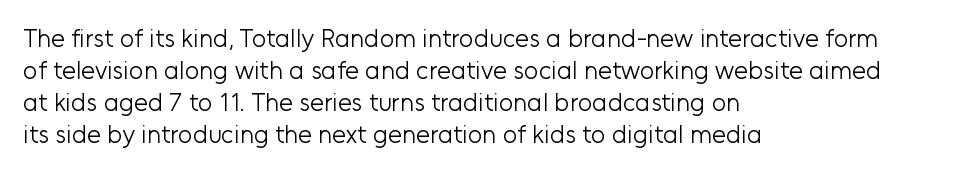
Q: Is the text bold? A: No.
Q: Is the text italic (slanted)? A: No, it is upright.
Q: Is the text underlined? A: No.
Q: How is the paragraph aligned? A: Left-aligned.
Q: Is the spacing between letters normal or unusually wide? A: Normal.
Q: Is the spacing between lines tight, normal or loose? A: Normal.
